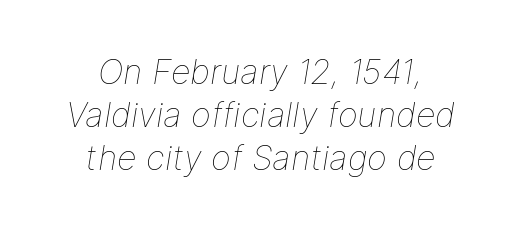
The image shows 34 px thin type, italic (leaning right); set centered, normal line spacing (1.27x), normal letter spacing, not underlined; low stroke contrast and a medium x-height.
